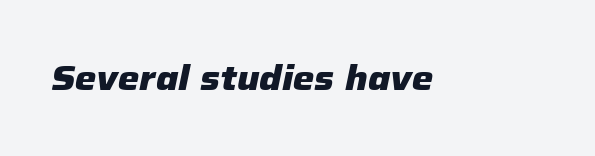
Letters rest on an invisible, unmarked baseline. Notice how the stems are inclined rather than vertical — that's the hallmark of italics. Default kerning and tracking; the words read as compact shapes. Typographic density is high because the face is bold.
